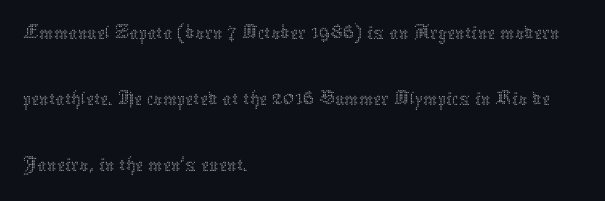
Proportional: the letters do not fall into vertical columns. The block of text has a typical density, with ordinary space between rows. The gaps between neighbouring characters are ordinary and unremarkable. Horizontal alignment here is leftward, the default for most running prose. Words float on clear page, feet unadorned. The face looks like a standard text weight, possibly lighter.
